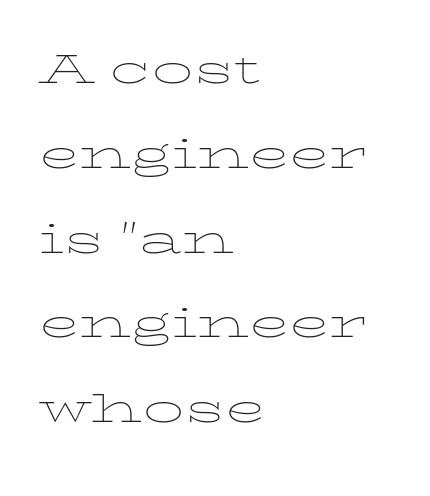
The image shows 54 px thin, wide type, upright; set left-aligned, normal line spacing (1.57x), normal letter spacing, not underlined; low stroke contrast and a medium x-height.
